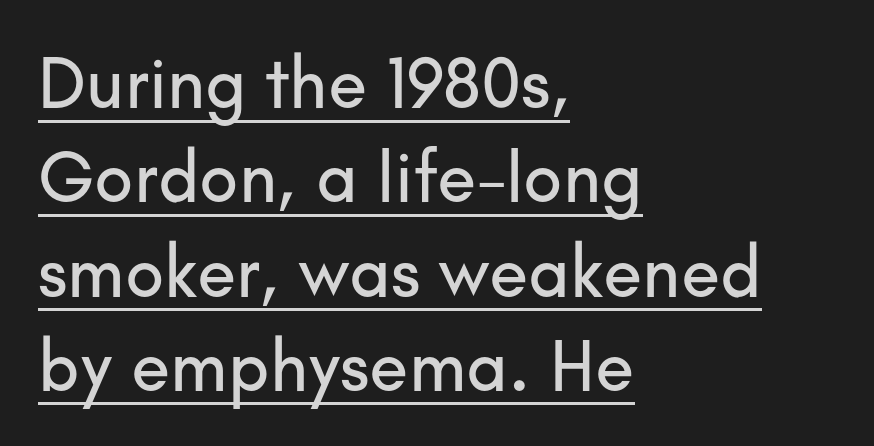
Q: Is the text italic (slanted)? A: No, it is upright.
Q: Is the typeface a serif or a sans-serif typeface? A: Sans-serif.
Q: Is the text underlined? A: Yes.
Q: How is the paragraph aligned? A: Left-aligned.
Q: Is the spacing between letters normal or unusually wide? A: Normal.
Q: Is the spacing between lines tight, normal or loose? A: Normal.
Q: Width (condensed, normal, or wide)? A: Normal.
Q: Stroke contrast? A: Low.
Q: x-height? A: Small.
Q: Monospaced? A: No.
